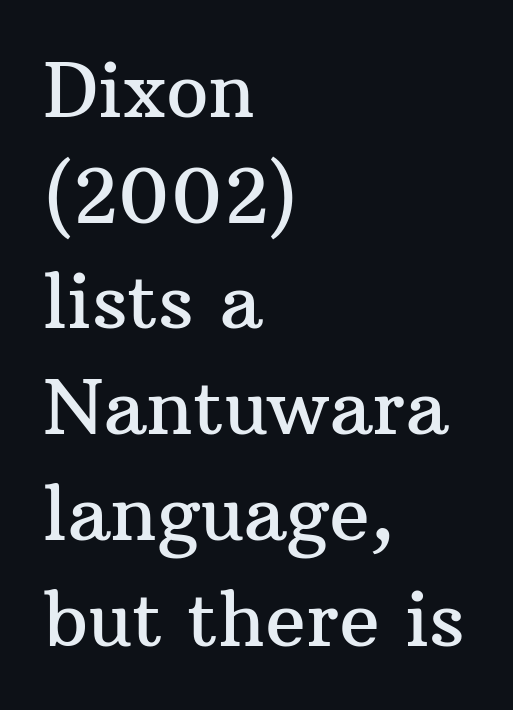
Is this a fixed-width face? No — the glyphs have proportional, varying widths. These lines were composed using upright roman letters. What kind of face is this? One with serifs. Words float on clear page, feet unadorned. The designer left line spacing at the default.
